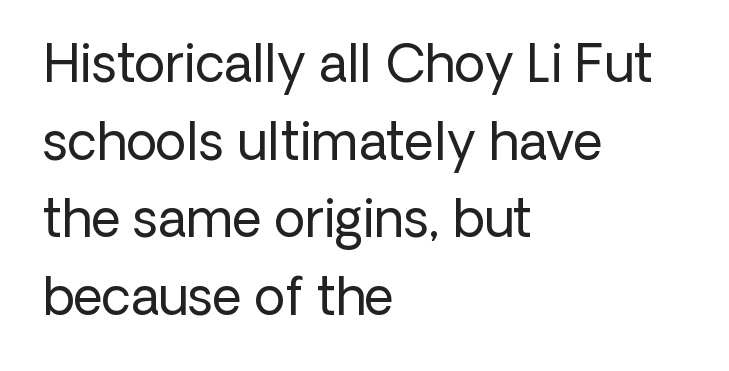
{"serif": "no", "italic": "no", "bold": "no", "weight": "regular", "width": "normal", "stroke_contrast": "low", "x_height": "medium", "monospaced": "no", "underline": "no", "align": "left", "line_spacing": "normal", "line_spacing_ratio": 1.52, "letter_spacing": "normal", "letter_spacing_em": 0.0, "glyph_px": 51}
